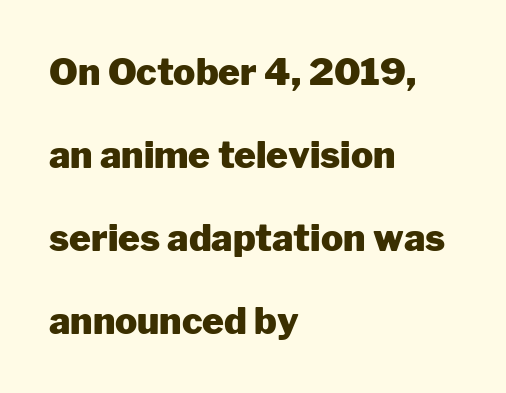
Q: Is the text bold? A: Yes.
Q: Is the text italic (slanted)? A: No, it is upright.
Q: Is the typeface a serif or a sans-serif typeface? A: Sans-serif.
Q: Is the text underlined? A: No.
Q: How is the paragraph aligned? A: Left-aligned.
Q: Is the spacing between letters normal or unusually wide? A: Normal.
Q: Is the spacing between lines tight, normal or loose? A: Loose.
Q: Width (condensed, normal, or wide)? A: Normal.
Q: Stroke contrast? A: Low.
Q: x-height? A: Medium.
Q: Monospaced? A: No.
